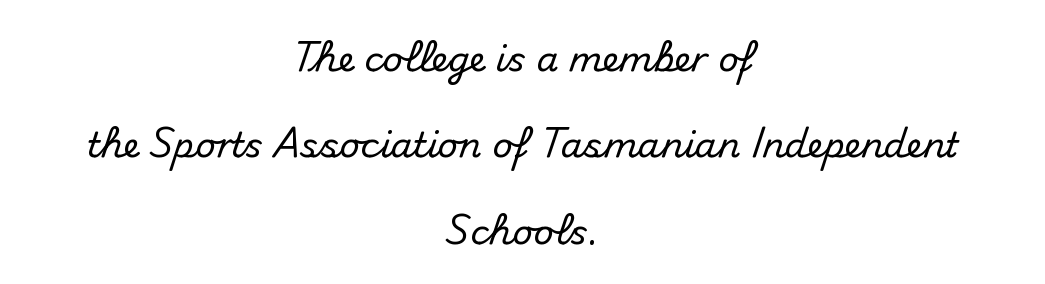
The image shows 35 px sans-serif type; set centered, loose line spacing (2.47x), normal letter spacing, not underlined; medium stroke contrast and a small x-height.
